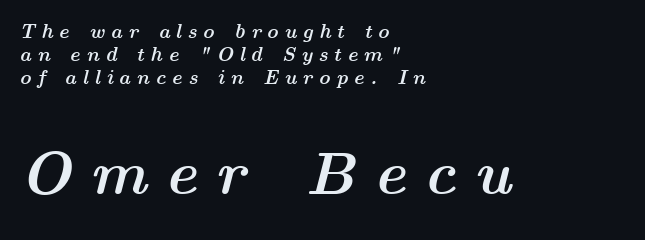
The image shows 61 px semibold, wide type, italic (leaning right); set left-aligned, line spacing 1.16x, unusually wide letter spacing (+0.29 em), not underlined; the second (bottom) block is 3.05x larger; medium stroke contrast and a medium x-height.
